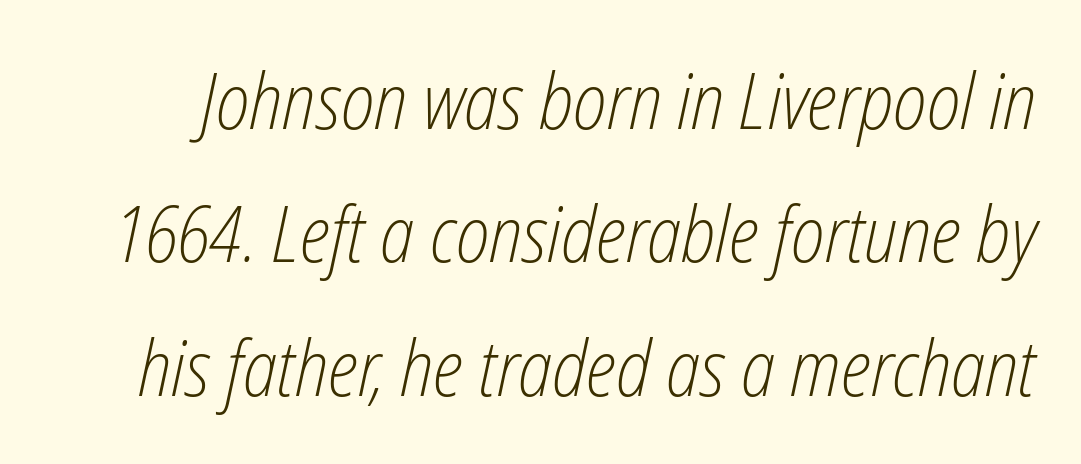
The image shows 78 px light, condensed type, italic (leaning right); set line spacing 1.71x, normal letter spacing, not underlined; low stroke contrast and a medium x-height.
